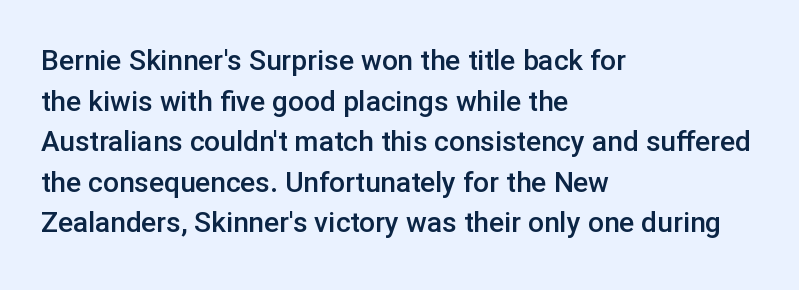
Any mark beneath the type? The region is blank. The rows are spaced the way most documents space them. Unlike a traditional serif, this face leaves its strokes unadorned. A typesetter would call this proportional, since set widths differ per character. The lines are quadded left. A somewhat darkened texture: the type is semibold rather than bold.
